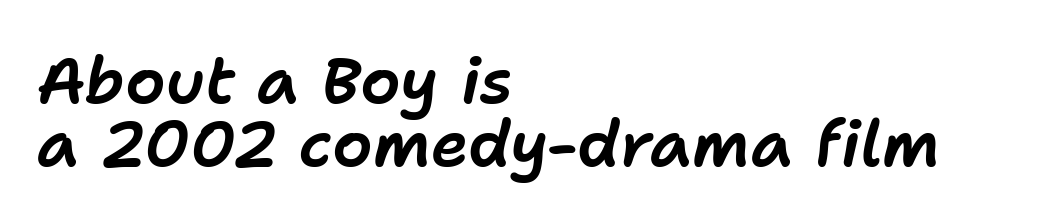
Q: Is the text italic (slanted)? A: Yes, it leans right by about 11 degrees.
Q: Is the text underlined? A: No.
Q: How is the paragraph aligned? A: Left-aligned.
Q: Is the spacing between letters normal or unusually wide? A: Normal.
Q: Is the spacing between lines tight, normal or loose? A: Tight.
Q: Width (condensed, normal, or wide)? A: Normal.
Q: Stroke contrast? A: Low.
Q: x-height? A: Medium.
Q: Monospaced? A: No.
